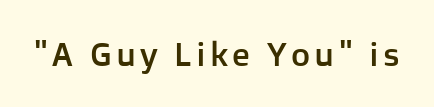
Here the designer chose a conventional face with non-uniform glyph widths. Vertical strokes here are truly vertical. A clean baseline with only descenders dipping below it. Unlike a traditional serif, this face leaves its strokes unadorned.
